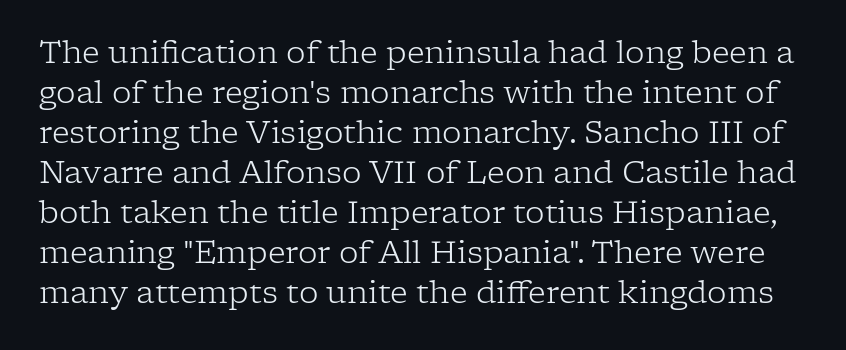
Q: Is the text bold? A: No.
Q: Is the text italic (slanted)? A: No, it is upright.
Q: Is the typeface a serif or a sans-serif typeface? A: Serif.
Q: Is the text underlined? A: No.
Q: Is the spacing between letters normal or unusually wide? A: Normal.
Q: Is the spacing between lines tight, normal or loose? A: Normal.
Q: Width (condensed, normal, or wide)? A: Normal.
Q: Stroke contrast? A: Low.
Q: x-height? A: Medium.
Q: Monospaced? A: No.
